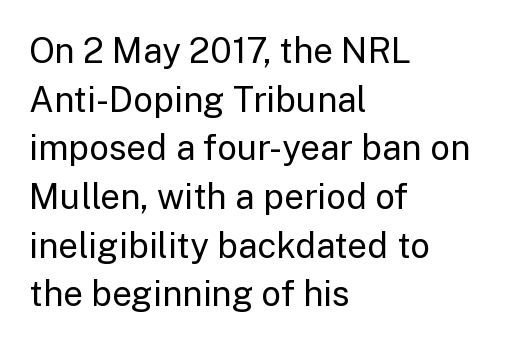
Does the lettering tilt? It doesn't — this is upright. The strokes are not fattened; the text isn't bold. Caption: multi-line text, flush left, ragged right. The rendering uses natural spacing where letterforms have individual widths.
